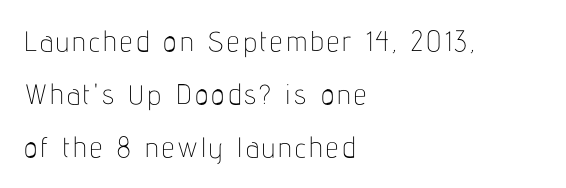
{"serif": "no", "italic": "no", "bold": "no", "weight": "thin", "width": "condensed", "stroke_contrast": "low", "x_height": "medium", "monospaced": "no", "underline": "no", "align": "left", "line_spacing_ratio": 1.89, "glyph_px": 28}
